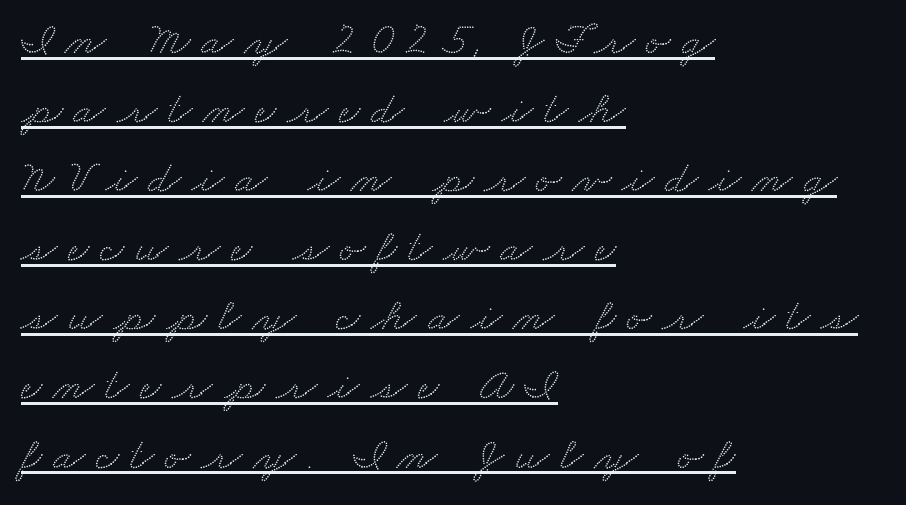
Each letter keeps its own natural width here, so spacing adapts to shape. Where is the straight margin? On the left. Check where the strokes stop: tiny serifs finish them off. Regarding leading, the lines here are spaced in the standard way.
